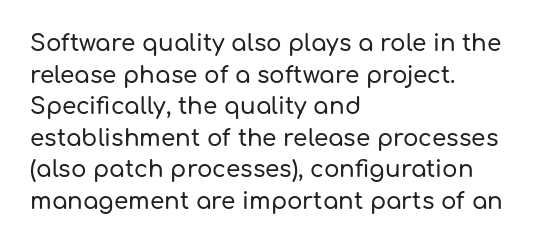
Q: Is the text italic (slanted)? A: No, it is upright.
Q: Is the text underlined? A: No.
Q: How is the paragraph aligned? A: Left-aligned.
Q: Is the spacing between letters normal or unusually wide? A: Normal.
Q: Is the spacing between lines tight, normal or loose? A: Normal.
